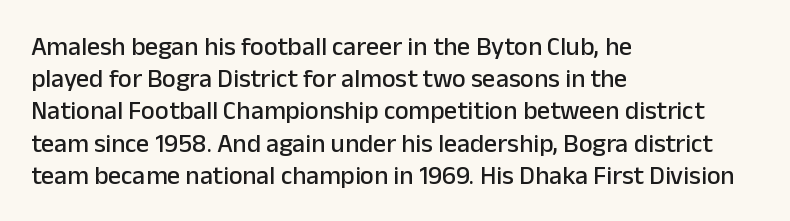
The image shows 26 px text type, upright; set left-aligned, line spacing 1.24x, normal letter spacing, not underlined.
